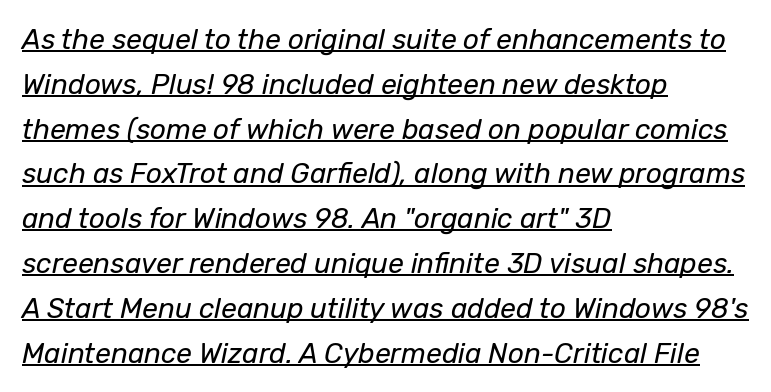
{"italic": "yes", "lean": "right", "slant_degrees": 12, "bold": "no", "weight": "regular", "width": "normal", "stroke_contrast": "low", "x_height": "medium", "monospaced": "no", "underline": "yes", "align": "left", "line_spacing": "normal", "line_spacing_ratio": 1.6, "letter_spacing": "normal", "letter_spacing_em": 0.0, "glyph_px": 28}
